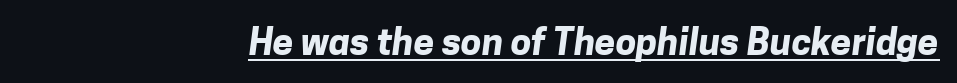
The image shows 37 px bold sans-serif type; set right-aligned, normal letter spacing, underlined; low stroke contrast and a medium x-height.
